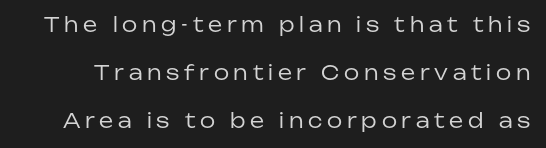
The image shows 20 px text type, upright; set loose line spacing (2.39x), unusually wide letter spacing (+0.24 em), not underlined.
